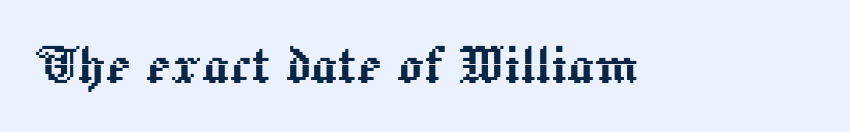
{"italic": "no", "width": "normal", "x_height": "medium", "monospaced": "no", "underline": "no", "letter_spacing": "normal", "letter_spacing_em": 0.0, "glyph_px": 65}
